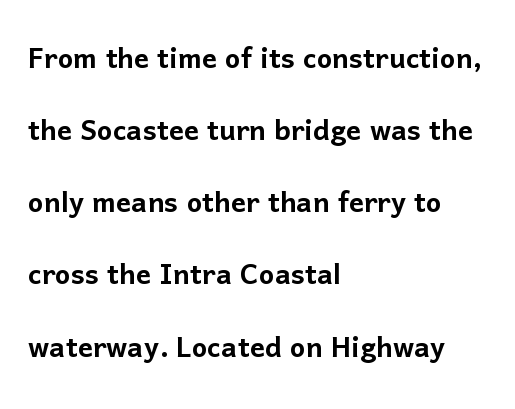
{"serif": "no", "italic": "no", "width": "normal", "stroke_contrast": "low", "x_height": "medium", "monospaced": "no", "underline": "no", "align": "left", "line_spacing": "loose", "line_spacing_ratio": 1.95, "letter_spacing": "normal", "letter_spacing_em": 0.0, "glyph_px": 37}
